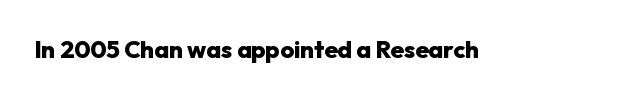
{"italic": "no", "bold": "yes", "underline": "no", "letter_spacing": "normal", "letter_spacing_em": 0.0, "glyph_px": 24}
